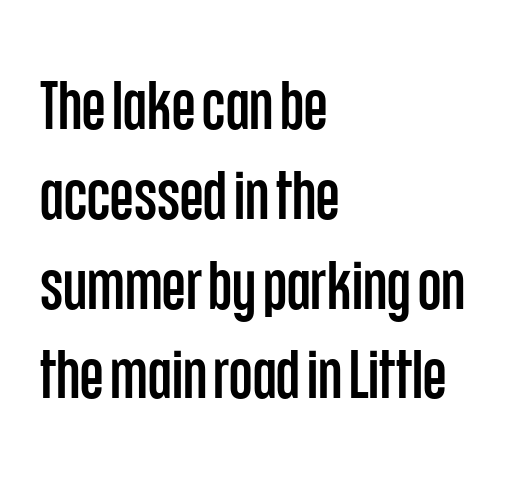
{"serif": "no", "italic": "no", "width": "condensed", "stroke_contrast": "low", "x_height": "large", "monospaced": "no", "underline": "no", "align": "left", "line_spacing": "normal", "line_spacing_ratio": 1.32, "letter_spacing": "normal", "letter_spacing_em": 0.0, "glyph_px": 68}
